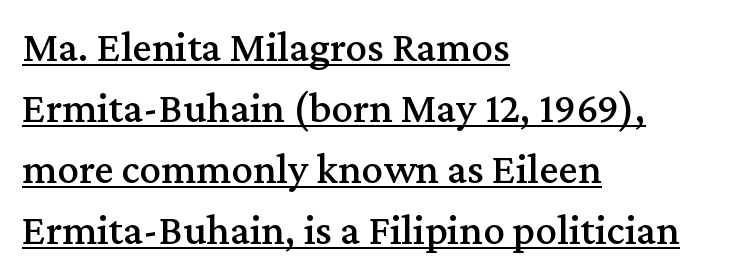
The image shows 43 px serif type, upright; set left-aligned, normal line spacing (1.42x), normal letter spacing, underlined; medium stroke contrast and a medium x-height.
